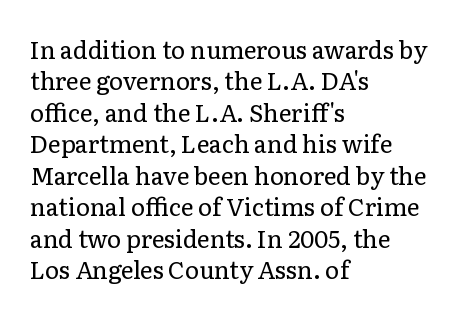
Q: Is the text bold? A: No.
Q: Is the text italic (slanted)? A: No, it is upright.
Q: Is the text underlined? A: No.
Q: How is the paragraph aligned? A: Left-aligned.
Q: Is the spacing between letters normal or unusually wide? A: Normal.
Q: Is the spacing between lines tight, normal or loose? A: Normal.
